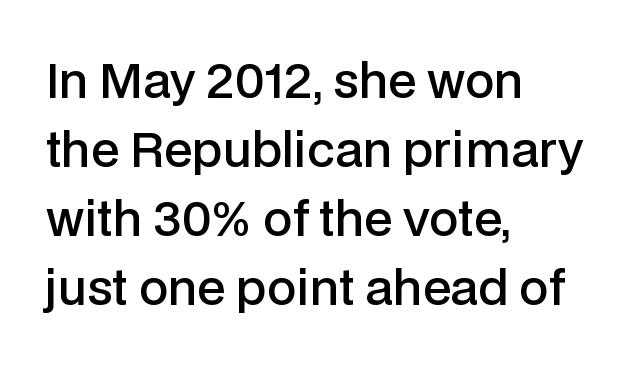
The image shows 47 px semibold sans-serif type, upright; set left-aligned, normal line spacing (1.47x), normal letter spacing, not underlined; low stroke contrast and a medium x-height.
